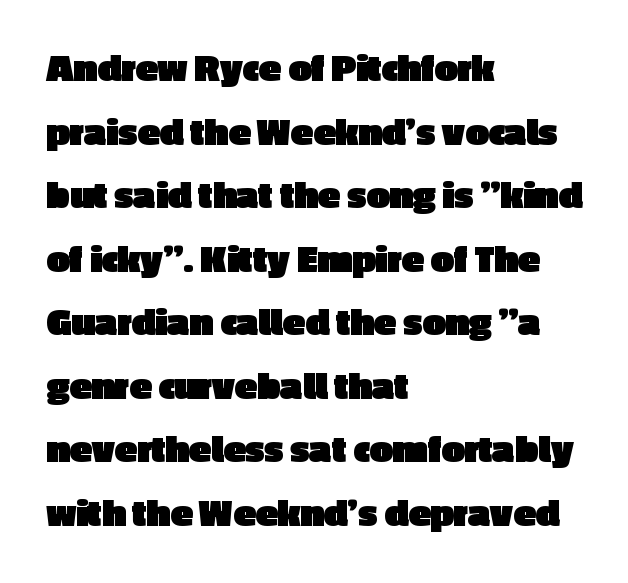
Q: Is the text bold? A: Yes.
Q: Is the text italic (slanted)? A: No, it is upright.
Q: Is the typeface a serif or a sans-serif typeface? A: Sans-serif.
Q: Is the text underlined? A: No.
Q: How is the paragraph aligned? A: Left-aligned.
Q: Is the spacing between letters normal or unusually wide? A: Normal.
Q: Is the spacing between lines tight, normal or loose? A: Normal.
Q: Width (condensed, normal, or wide)? A: Normal.
Q: x-height? A: Medium.
Q: Monospaced? A: No.
